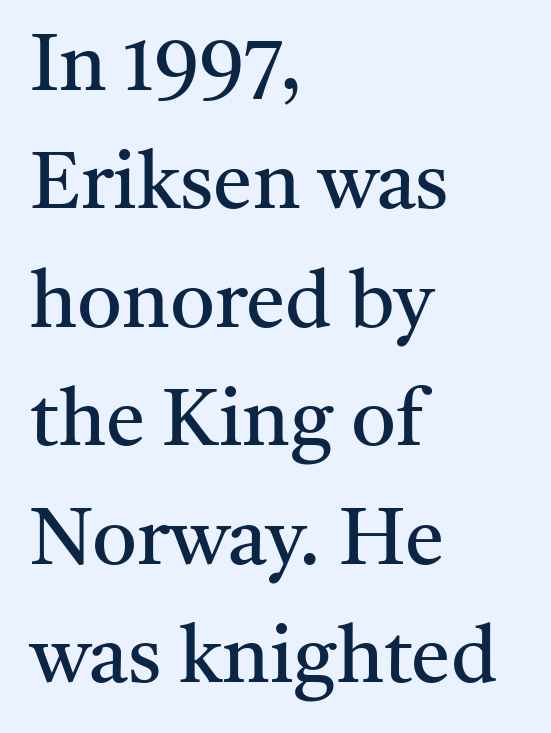
Q: Is the text bold? A: No.
Q: Is the text italic (slanted)? A: No, it is upright.
Q: Is the typeface a serif or a sans-serif typeface? A: Serif.
Q: Is the text underlined? A: No.
Q: How is the paragraph aligned? A: Left-aligned.
Q: Is the spacing between letters normal or unusually wide? A: Normal.
Q: Is the spacing between lines tight, normal or loose? A: Normal.
Q: Width (condensed, normal, or wide)? A: Normal.
Q: Stroke contrast? A: Medium.
Q: x-height? A: Medium.
Q: Monospaced? A: No.
